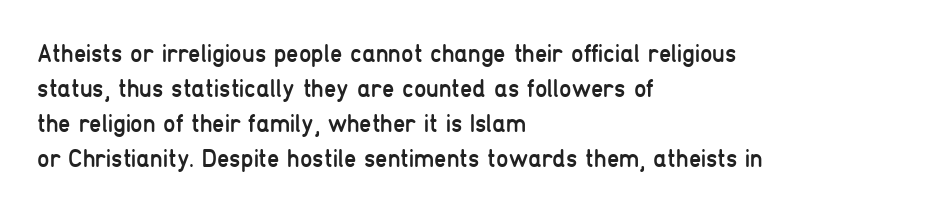
Q: Is the text bold? A: No.
Q: Is the text italic (slanted)? A: No, it is upright.
Q: Is the text underlined? A: No.
Q: How is the paragraph aligned? A: Left-aligned.
Q: Is the spacing between letters normal or unusually wide? A: Normal.
Q: Is the spacing between lines tight, normal or loose? A: Normal.
